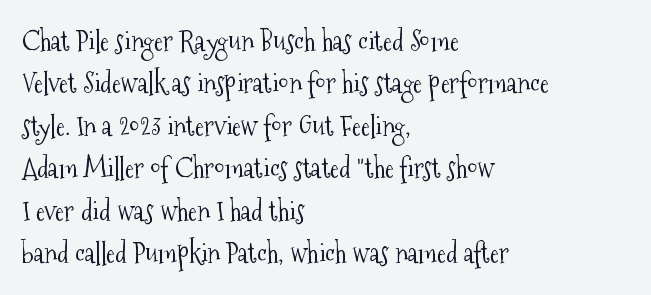
Characters follow at the spacing the type designer built in. Where is the straight margin? On the left. Weight: regular or lighter. Check the space under the baseline: it is left empty. Each new line begins a customary step beneath the previous one.
